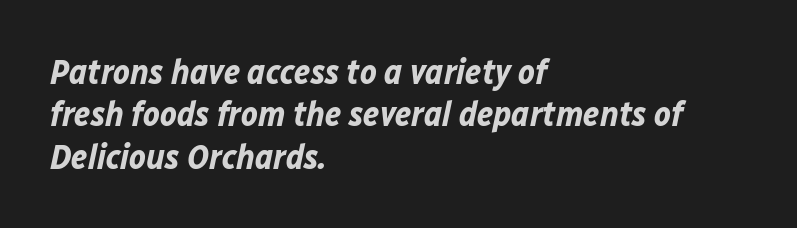
{"italic": "yes", "lean": "right", "slant_degrees": 12, "bold": "yes", "weight": "bold", "width": "normal", "stroke_contrast": "low", "x_height": "medium", "monospaced": "no", "underline": "no", "align": "left", "line_spacing_ratio": 1.21, "letter_spacing": "normal", "letter_spacing_em": 0.0, "glyph_px": 35}
